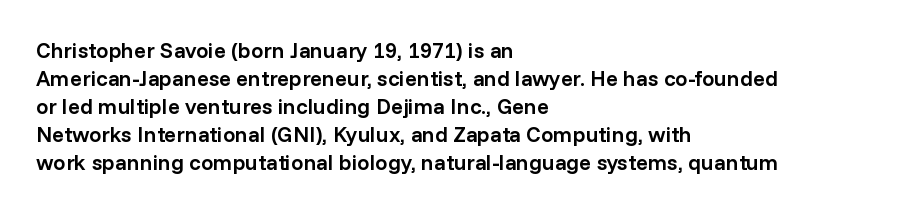
Q: Is the text bold? A: Semi-bold.
Q: Is the text italic (slanted)? A: No, it is upright.
Q: Is the text underlined? A: No.
Q: How is the paragraph aligned? A: Left-aligned.
Q: Is the spacing between letters normal or unusually wide? A: Normal.
Q: Is the spacing between lines tight, normal or loose? A: Normal.
